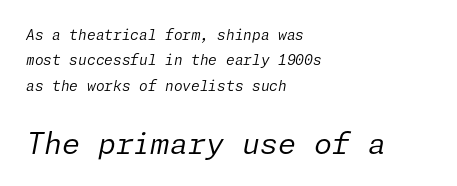
{"italic": "yes", "lean": "right", "slant_degrees": 11, "bold": "no", "weight": "regular", "width": "normal", "stroke_contrast": "low", "x_height": "medium", "underline": "no", "align": "left", "line_spacing_ratio": 1.82, "letter_spacing": "normal", "letter_spacing_em": 0.0, "larger_block": "second", "size_ratio": 2.07, "glyph_px": 29}
